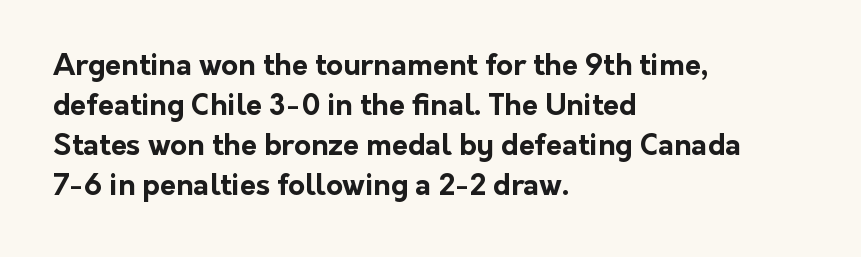
Q: Is the text bold? A: Yes.
Q: Is the text italic (slanted)? A: No, it is upright.
Q: Is the typeface a serif or a sans-serif typeface? A: Sans-serif.
Q: Is the text underlined? A: No.
Q: How is the paragraph aligned? A: Left-aligned.
Q: Is the spacing between letters normal or unusually wide? A: Normal.
Q: Is the spacing between lines tight, normal or loose? A: Normal.
Q: Width (condensed, normal, or wide)? A: Normal.
Q: Stroke contrast? A: Low.
Q: x-height? A: Medium.
Q: Monospaced? A: No.
